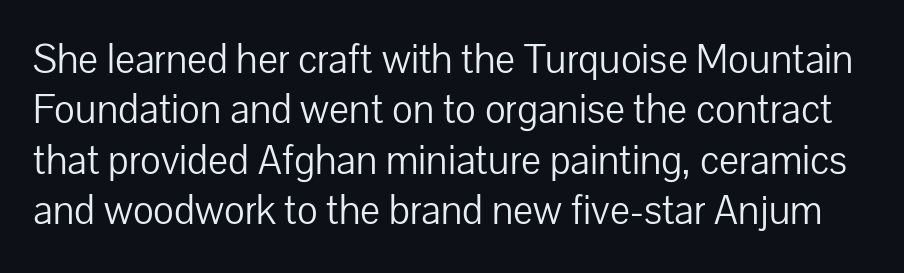
{"serif": "no", "italic": "no", "bold": "no", "weight": "light", "width": "normal", "stroke_contrast": "low", "x_height": "medium", "monospaced": "no", "underline": "no", "line_spacing_ratio": 1.2, "letter_spacing": "normal", "letter_spacing_em": 0.0, "glyph_px": 42}
